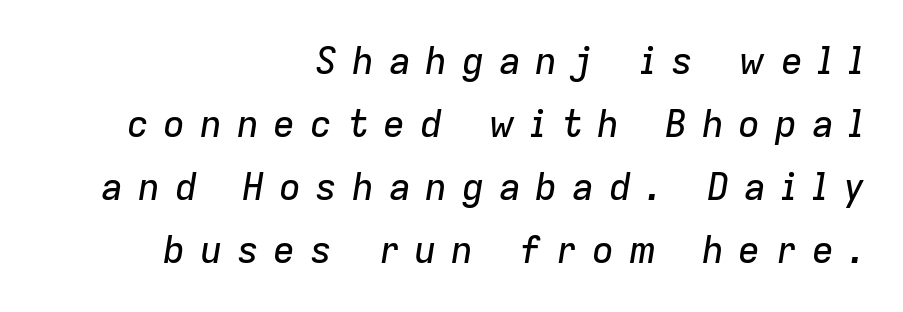
Quick note: underline off. Looks like regular typesetting: each glyph gets only the width it needs. Substantial extra tracking has been applied to these lines. Honestly, the row spacing looks completely unremarkable. A student would call this right alignment; a typographer would say flush right, rag left. The typography opts for an oblique posture over an upright one.
